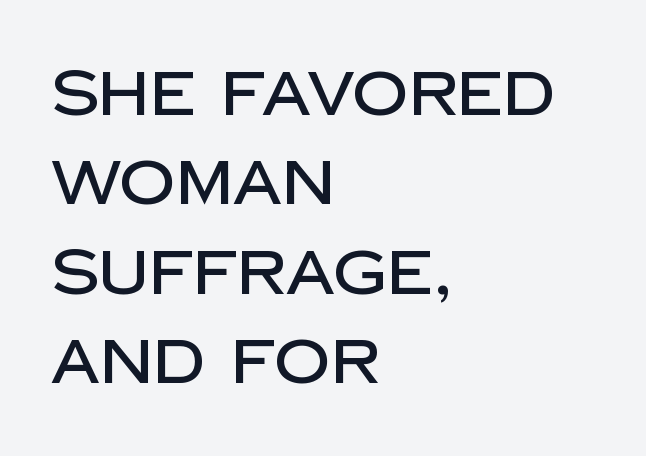
{"serif": "no", "italic": "no", "width": "normal", "stroke_contrast": "low", "x_height": "large", "monospaced": "no", "underline": "no", "align": "left", "line_spacing": "normal", "line_spacing_ratio": 1.44, "letter_spacing": "normal", "letter_spacing_em": 0.0, "glyph_px": 62}
